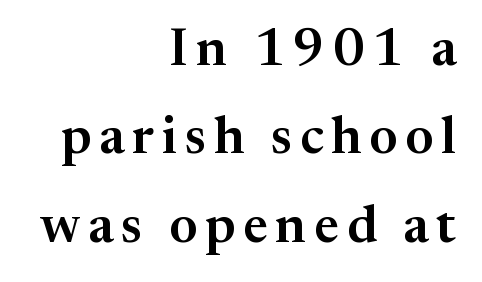
This is the regular roman posture of the typeface. The passage shown is not underscored anywhere. The characters display serif detailing at their extremities. Every row of glyphs terminates at an identical x-position on the right. The line-height multiplier appears to be the usual default. These lines are rendered in a variable-pitch font.
